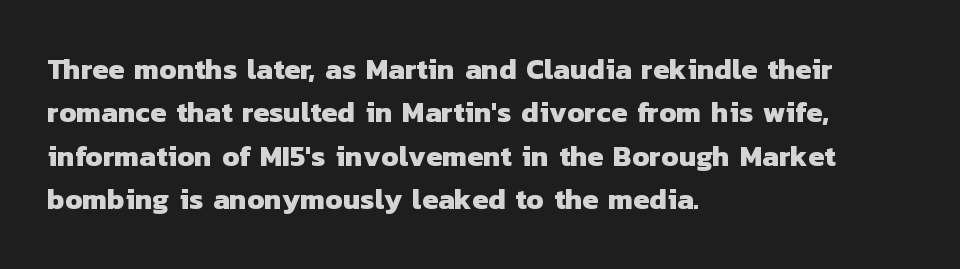
Serif or sans? Sans — the stroke terminals are bare. Each line starts at the same left margin while the right side varies. How are the letters spaced? Ordinarily, with no added tracking. The letters advance in unequal steps, a hallmark of proportional type. Quick note: underline off. These lines carry a lot of weight — the face is fully bold.
